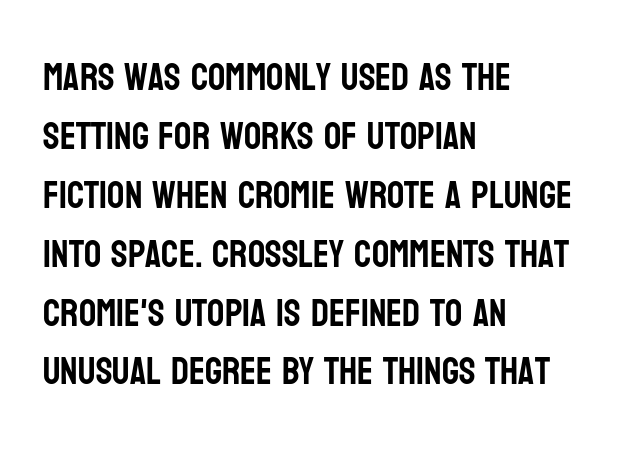
{"serif": "no", "italic": "no", "width": "condensed", "stroke_contrast": "low", "x_height": "large", "monospaced": "no", "underline": "no", "align": "left", "line_spacing": "normal", "line_spacing_ratio": 1.55, "letter_spacing": "normal", "letter_spacing_em": 0.0, "glyph_px": 38}
